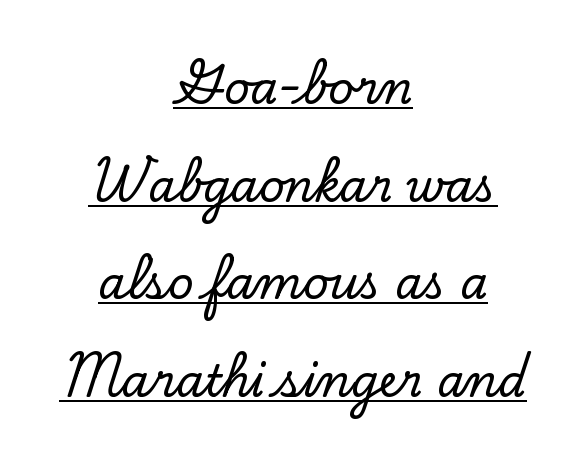
Q: Is the text italic (slanted)? A: Yes.
Q: Is the typeface a serif or a sans-serif typeface? A: Serif.
Q: Is the text underlined? A: Yes.
Q: How is the paragraph aligned? A: Centered.
Q: Is the spacing between letters normal or unusually wide? A: Normal.
Q: Is the spacing between lines tight, normal or loose? A: Loose.
Q: Width (condensed, normal, or wide)? A: Normal.
Q: Stroke contrast? A: Low.
Q: x-height? A: Small.
Q: Monospaced? A: No.
